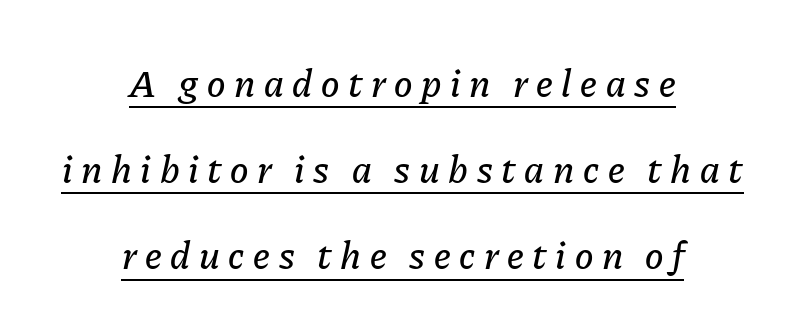
{"italic": "yes", "lean": "right", "slant_degrees": 11, "width": "normal", "stroke_contrast": "low", "x_height": "medium", "monospaced": "no", "underline": "yes", "align": "center", "line_spacing": "loose", "line_spacing_ratio": 2.21, "letter_spacing": "wide", "letter_spacing_em": 0.22, "glyph_px": 39}
